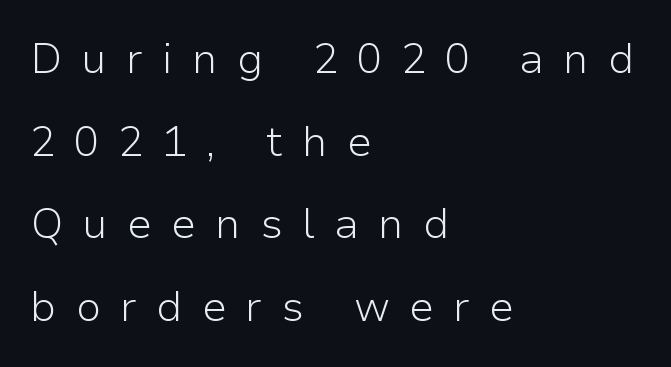
Beneath every word, the page is bare. Quick note: interline space is abundant. The face looks like a standard text weight, possibly lighter. To sum up the face: it is a sans, with no serifs. Notice how the stems are strictly vertical — no italics here. The passage is arranged the way most books set body copy — flush left.
